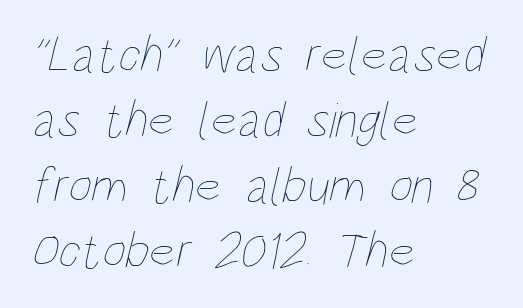
Weight: not bold — regular or lighter. Is there much room between lines? A standard amount, neither cramped nor airy. All the whitespace from short lines collects on the right. Standard letterfit; no display-style spreading of the glyphs. Each letter keeps its own natural width here, so spacing adapts to shape. Clear beneath every line of the passage.
